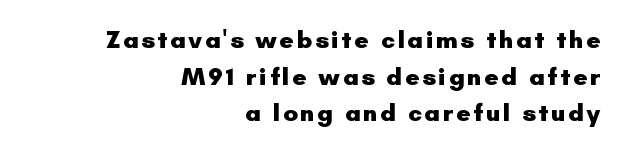
The font is running at its bold setting. All the whitespace from short lines collects on the left. Italic? Not at all — the glyphs are vertical. Any mark beneath the type? The region is blank. This sample keeps an unexceptional amount of space between lines.
